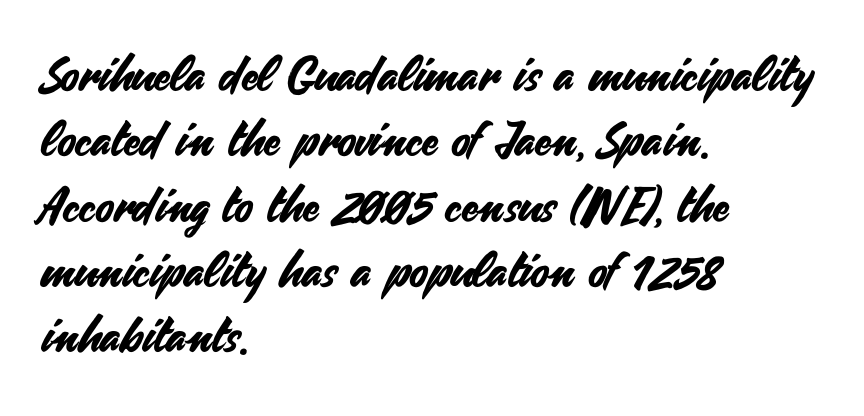
The paragraph shown leans on its left margin. Each letter keeps its own natural width here, so spacing adapts to shape. Interline gaps are of average width in this sample. Note: no serifs on the glyphs. Rule under the text: the space is simply empty.
